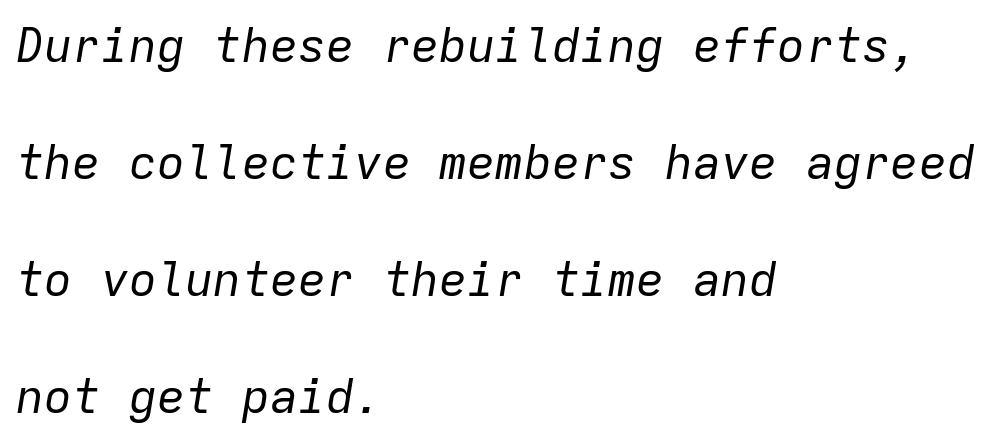
{"italic": "yes", "lean": "right", "slant_degrees": 9, "bold": "no", "weight": "regular", "width": "normal", "stroke_contrast": "low", "x_height": "medium", "monospaced": "yes", "underline": "no", "align": "left", "line_spacing": "loose", "line_spacing_ratio": 2.49, "letter_spacing": "normal", "letter_spacing_em": 0.0, "glyph_px": 47}
